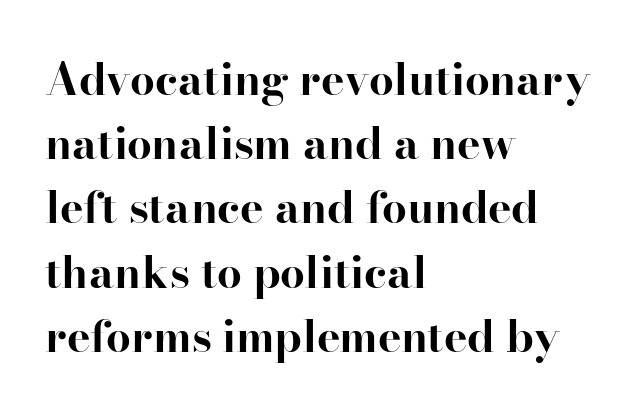
The image shows 44 px bold serif type, upright; set left-aligned, normal line spacing (1.46x), normal letter spacing, not underlined; high stroke contrast and a small x-height.
